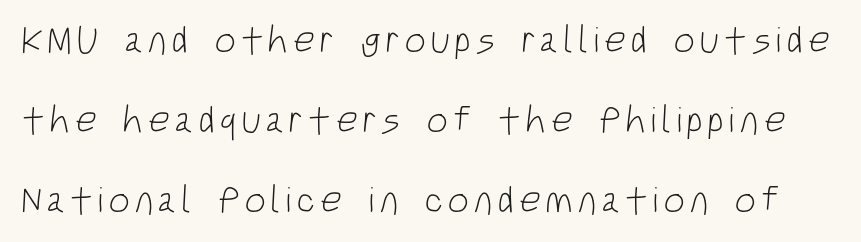
What's the leading like? Stretched, with rows far apart. The strokes carry an ordinary text weight at most. This sample has the flowing, uneven cadence of proportional lettering. Beneath every word, the page is bare. Examine the stroke ends and you'll find no serifs.
